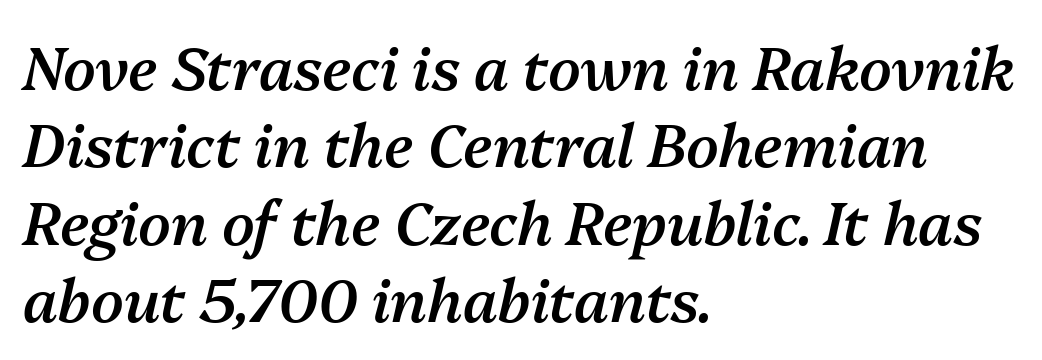
It's the slanting kind of type. Which margin do the lines hug? The left one — the right edge is uneven. Leading: standard. Looks like regular typesetting: each glyph gets only the width it needs. A bare baseline throughout the passage. Caption: standard tracking, unaltered.
